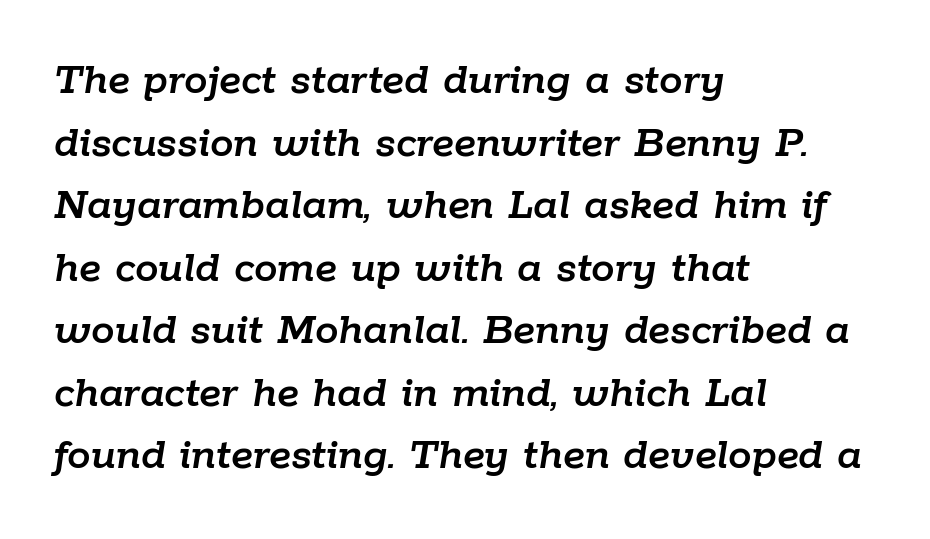
If you measured baseline to baseline, you'd find a middling distance. Short note: letters normally spaced. A classic flush-left, rag-right setting is used for this passage. Honestly, there is no underline to notice here at all.
